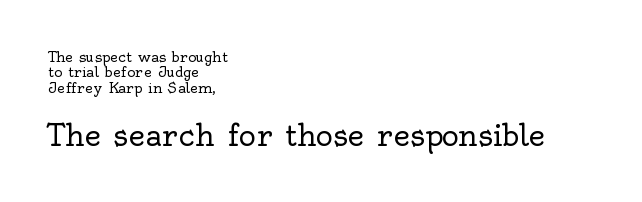
Q: Is the text bold? A: No.
Q: Is the text italic (slanted)? A: No, it is upright.
Q: Is the typeface a serif or a sans-serif typeface? A: Serif.
Q: Is the text underlined? A: No.
Q: How is the paragraph aligned? A: Left-aligned.
Q: Is the spacing between letters normal or unusually wide? A: Normal.
Q: Is the spacing between lines tight, normal or loose? A: Tight.
Q: Which block of text is set in a larger size, the first (top) or the second (bottom)? A: The second (bottom) one.
Q: Width (condensed, normal, or wide)? A: Normal.
Q: x-height? A: Small.
Q: Monospaced? A: No.
